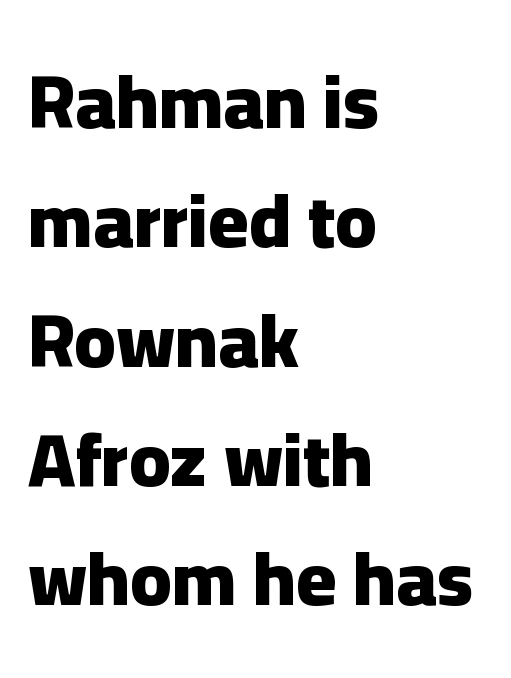
The image shows 76 px heavy sans-serif type, upright; set left-aligned, normal line spacing (1.57x), normal letter spacing, not underlined; low stroke contrast and a medium x-height.
